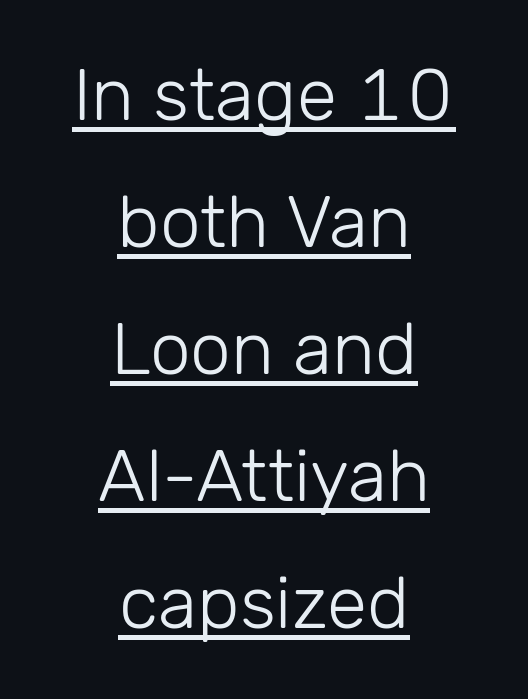
Q: Is the text bold? A: No.
Q: Is the text italic (slanted)? A: No, it is upright.
Q: Is the typeface a serif or a sans-serif typeface? A: Sans-serif.
Q: Is the text underlined? A: Yes.
Q: How is the paragraph aligned? A: Centered.
Q: Is the spacing between letters normal or unusually wide? A: Normal.
Q: Width (condensed, normal, or wide)? A: Normal.
Q: Stroke contrast? A: Low.
Q: x-height? A: Medium.
Q: Monospaced? A: No.
